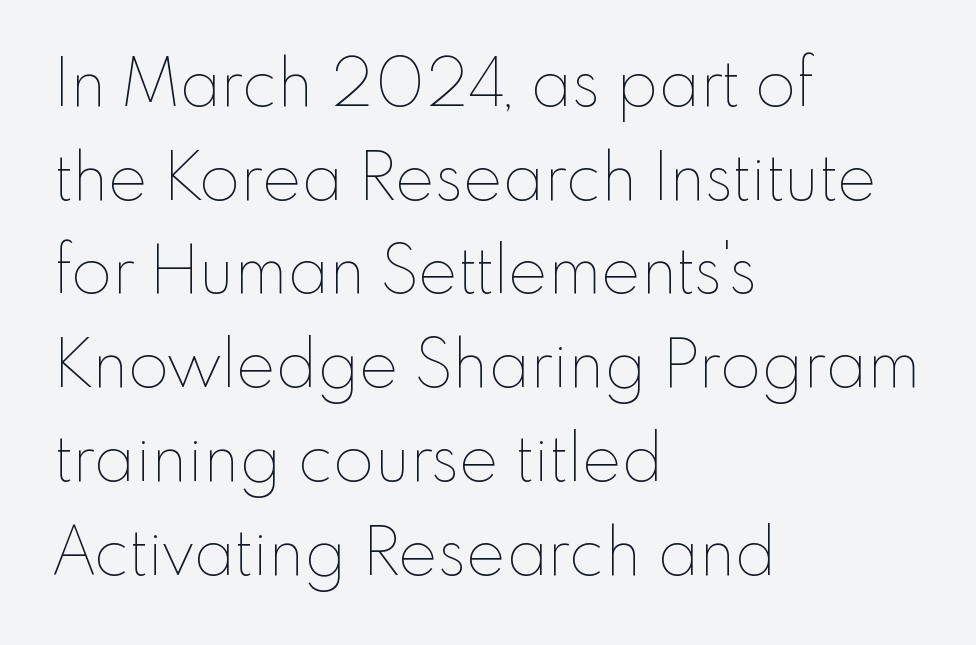
How would I describe the line gaps? Plain and ordinary. The weight would be labelled regular, book, light, or lighter still. Each row of text sits above clean, open space. You could not count columns in this text — the font is proportionally spaced. The compositor pushed each line to the left boundary. The tracking reads as untouched default to a designer's eye.
